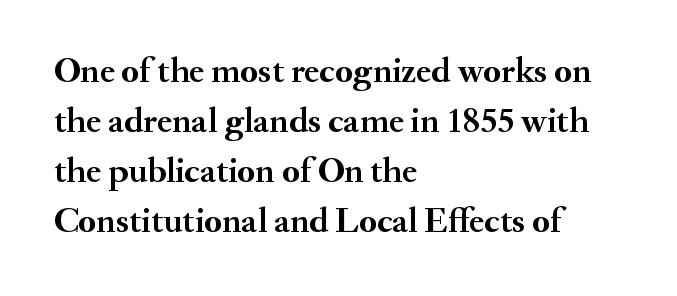
{"serif": "yes", "italic": "no", "bold": "yes", "weight": "semibold", "width": "normal", "stroke_contrast": "medium", "x_height": "small", "monospaced": "no", "underline": "no", "align": "left", "line_spacing": "normal", "line_spacing_ratio": 1.39, "letter_spacing": "normal", "letter_spacing_em": 0.0, "glyph_px": 36}
